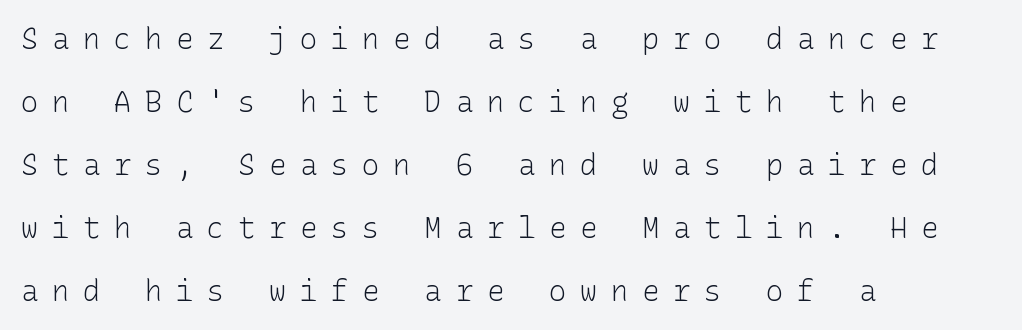
{"serif": "no", "italic": "no", "bold": "no", "weight": "light", "width": "normal", "stroke_contrast": "low", "x_height": "medium", "underline": "no", "align": "left", "line_spacing": "loose", "line_spacing_ratio": 2.17, "letter_spacing": "wide", "letter_spacing_em": 0.47, "glyph_px": 29}
